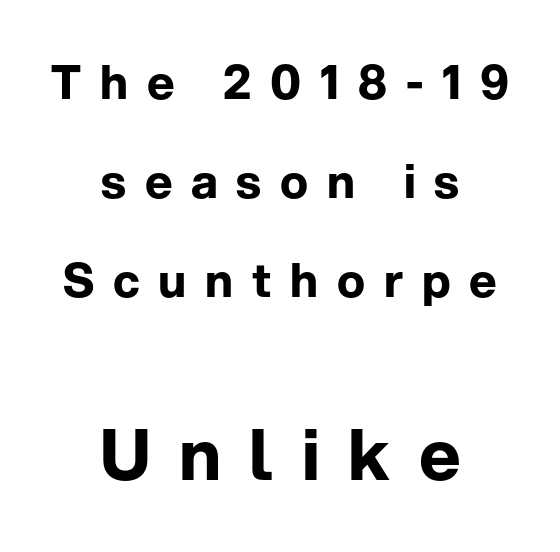
Q: Is the text bold? A: Yes.
Q: Is the text italic (slanted)? A: No, it is upright.
Q: Is the typeface a serif or a sans-serif typeface? A: Sans-serif.
Q: Is the text underlined? A: No.
Q: How is the paragraph aligned? A: Centered.
Q: Is the spacing between letters normal or unusually wide? A: Unusually wide.
Q: Is the spacing between lines tight, normal or loose? A: Loose.
Q: Which block of text is set in a larger size, the first (top) or the second (bottom)? A: The second (bottom) one.
Q: Width (condensed, normal, or wide)? A: Normal.
Q: Stroke contrast? A: Low.
Q: x-height? A: Medium.
Q: Monospaced? A: No.
